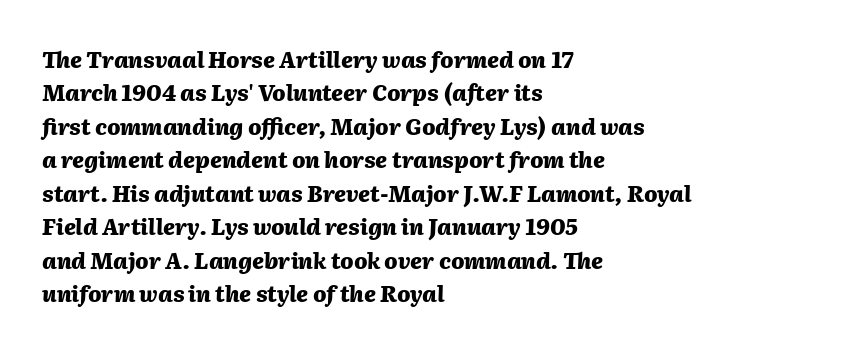
Q: Is the text bold? A: Yes.
Q: Is the text italic (slanted)? A: Yes, it leans right by about 2 degrees.
Q: Is the text underlined? A: No.
Q: How is the paragraph aligned? A: Left-aligned.
Q: Is the spacing between letters normal or unusually wide? A: Normal.
Q: Is the spacing between lines tight, normal or loose? A: Normal.
